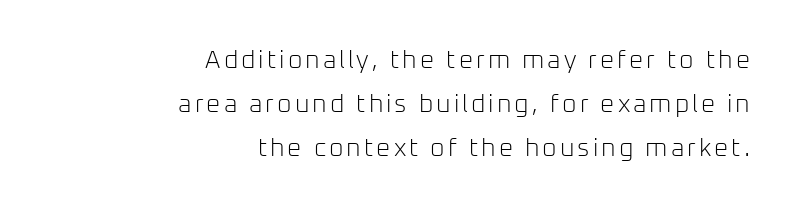
The image shows 25 px text type, upright; set right-aligned, line spacing 1.76x, not underlined.
